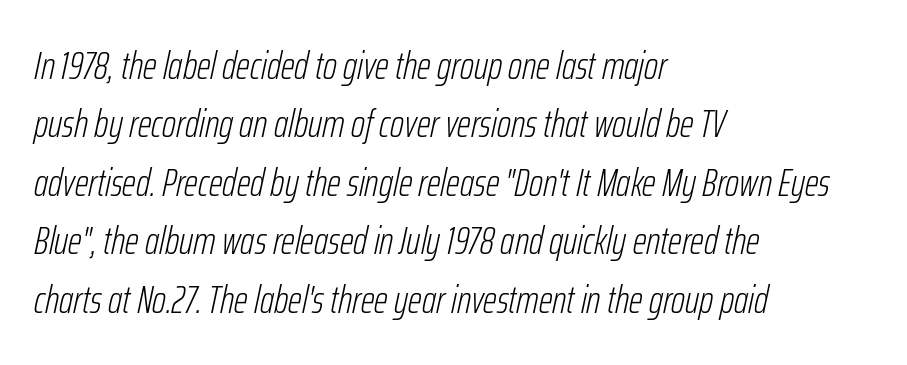
The image shows 39 px light, condensed type, italic (leaning right); set left-aligned, normal line spacing (1.5x), normal letter spacing, not underlined; low stroke contrast and a medium x-height.
